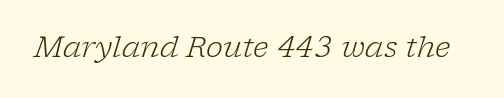
Q: Is the text bold? A: No.
Q: Is the text italic (slanted)? A: Yes, it leans right by about 17 degrees.
Q: Is the typeface a serif or a sans-serif typeface? A: Serif.
Q: Is the text underlined? A: No.
Q: Is the spacing between letters normal or unusually wide? A: Normal.
Q: Width (condensed, normal, or wide)? A: Normal.
Q: Stroke contrast? A: Low.
Q: x-height? A: Medium.
Q: Monospaced? A: No.
